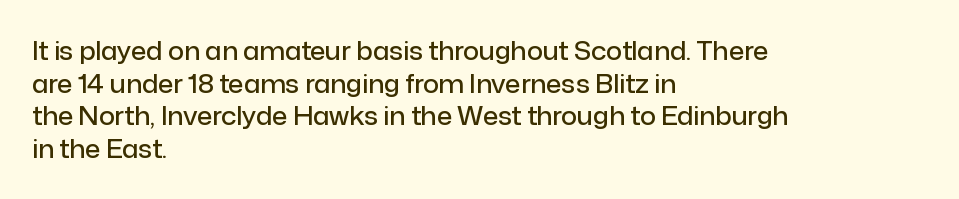
{"italic": "no", "bold": "semi", "underline": "no", "align": "left", "line_spacing": "normal", "line_spacing_ratio": 1.31, "letter_spacing": "normal", "letter_spacing_em": 0.0, "glyph_px": 25}
